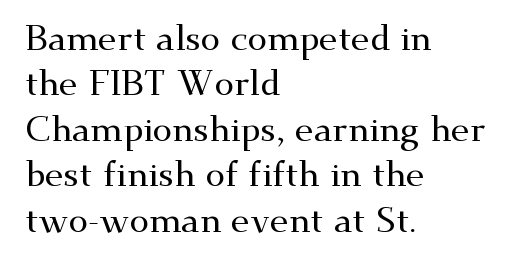
Q: Is the text italic (slanted)? A: No, it is upright.
Q: Is the typeface a serif or a sans-serif typeface? A: Serif.
Q: Is the text underlined? A: No.
Q: How is the paragraph aligned? A: Left-aligned.
Q: Is the spacing between letters normal or unusually wide? A: Normal.
Q: Is the spacing between lines tight, normal or loose? A: Normal.
Q: Width (condensed, normal, or wide)? A: Wide.
Q: Stroke contrast? A: Medium.
Q: x-height? A: Small.
Q: Monospaced? A: No.
